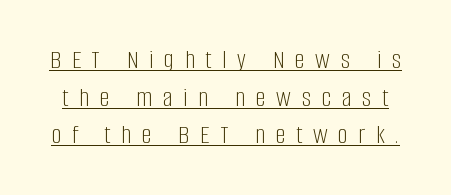
Q: Is the text bold? A: No.
Q: Is the text italic (slanted)? A: No, it is upright.
Q: Is the typeface a serif or a sans-serif typeface? A: Sans-serif.
Q: Is the text underlined? A: Yes.
Q: Is the spacing between letters normal or unusually wide? A: Unusually wide.
Q: Is the spacing between lines tight, normal or loose? A: Normal.
Q: Width (condensed, normal, or wide)? A: Condensed.
Q: Stroke contrast? A: Low.
Q: x-height? A: Large.
Q: Monospaced? A: No.
